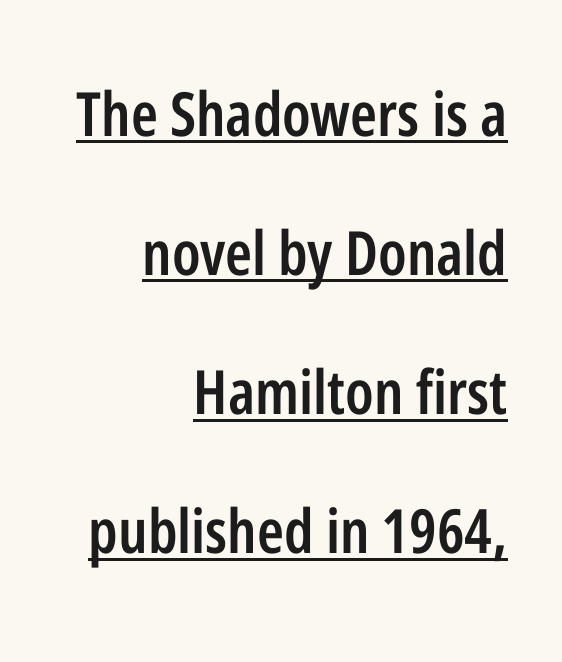
Q: Is the text bold? A: Semi-bold.
Q: Is the text italic (slanted)? A: No, it is upright.
Q: Is the typeface a serif or a sans-serif typeface? A: Sans-serif.
Q: Is the text underlined? A: Yes.
Q: How is the paragraph aligned? A: Right-aligned.
Q: Is the spacing between letters normal or unusually wide? A: Normal.
Q: Is the spacing between lines tight, normal or loose? A: Loose.
Q: Width (condensed, normal, or wide)? A: Condensed.
Q: Stroke contrast? A: Low.
Q: x-height? A: Medium.
Q: Monospaced? A: No.
